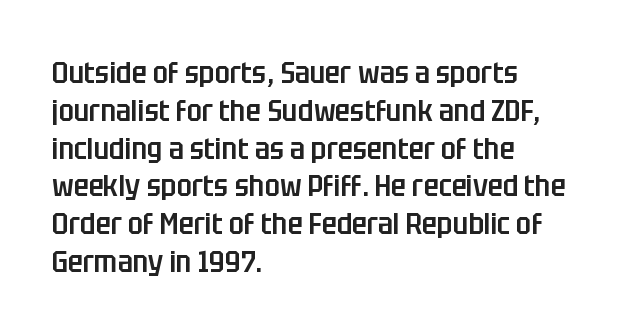
Q: Is the text bold? A: Semi-bold.
Q: Is the text italic (slanted)? A: No, it is upright.
Q: Is the typeface a serif or a sans-serif typeface? A: Sans-serif.
Q: Is the text underlined? A: No.
Q: How is the paragraph aligned? A: Left-aligned.
Q: Is the spacing between letters normal or unusually wide? A: Normal.
Q: Width (condensed, normal, or wide)? A: Condensed.
Q: Stroke contrast? A: Low.
Q: x-height? A: Large.
Q: Monospaced? A: No.
